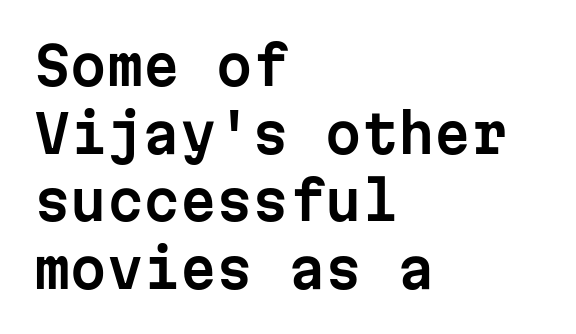
Q: Is the text italic (slanted)? A: No, it is upright.
Q: Is the typeface a serif or a sans-serif typeface? A: Sans-serif.
Q: Is the text underlined? A: No.
Q: How is the paragraph aligned? A: Left-aligned.
Q: Is the spacing between letters normal or unusually wide? A: Normal.
Q: Is the spacing between lines tight, normal or loose? A: Normal.
Q: Width (condensed, normal, or wide)? A: Normal.
Q: Stroke contrast? A: Low.
Q: x-height? A: Medium.
Q: Monospaced? A: Yes.
